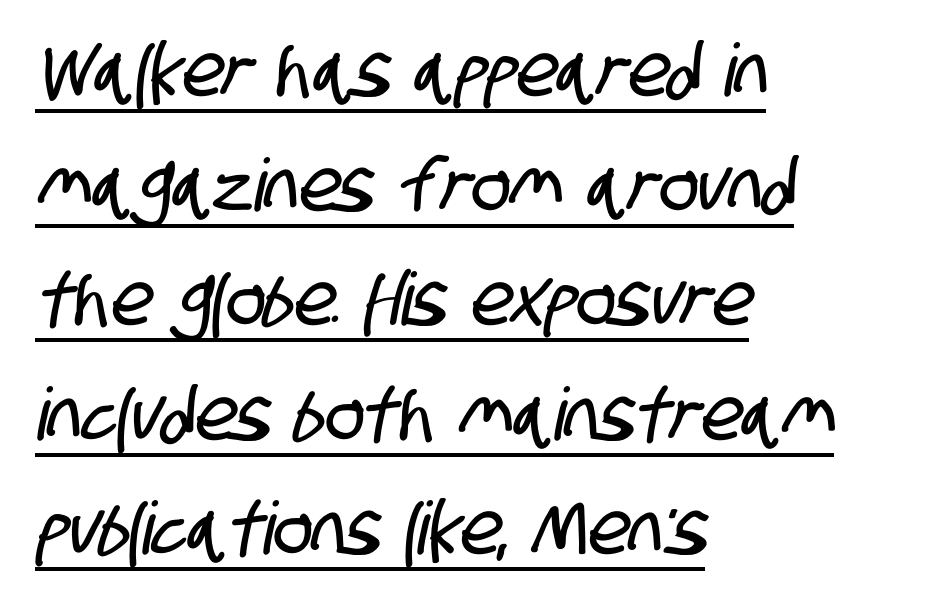
{"serif": "no", "width": "condensed", "stroke_contrast": "low", "x_height": "large", "monospaced": "no", "underline": "yes", "align": "left", "line_spacing": "normal", "line_spacing_ratio": 1.57, "letter_spacing": "normal", "letter_spacing_em": 0.0, "glyph_px": 73}
